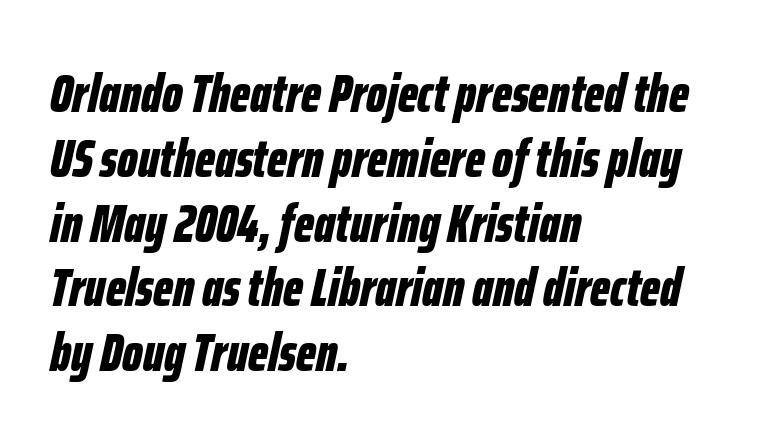
The image shows 54 px bold, condensed type, italic (leaning right); set left-aligned, line spacing 1.2x, normal letter spacing, not underlined; low stroke contrast and a medium x-height.
